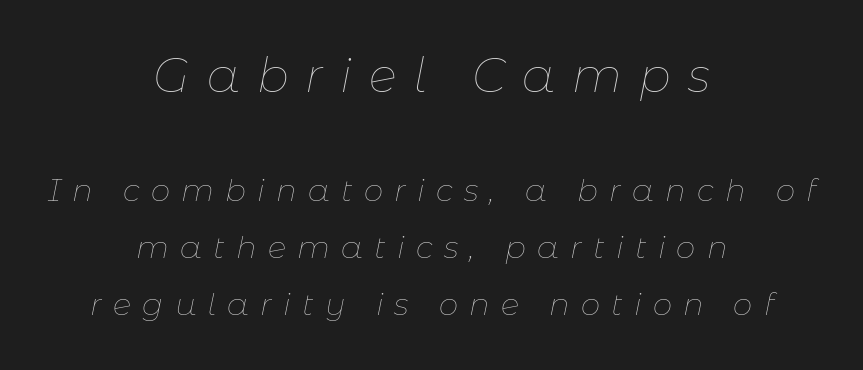
Q: Is the text bold? A: No.
Q: Is the text italic (slanted)? A: Yes, it leans right by about 11 degrees.
Q: Is the text underlined? A: No.
Q: How is the paragraph aligned? A: Centered.
Q: Is the spacing between letters normal or unusually wide? A: Unusually wide.
Q: Which block of text is set in a larger size, the first (top) or the second (bottom)? A: The first (top) one.
Q: Width (condensed, normal, or wide)? A: Normal.
Q: Stroke contrast? A: Low.
Q: x-height? A: Medium.
Q: Monospaced? A: No.
